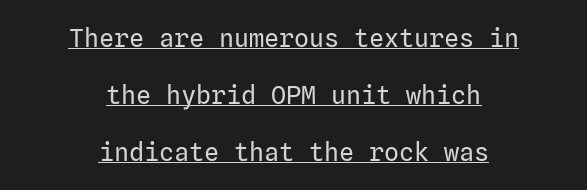
{"italic": "no", "bold": "no", "underline": "yes", "align": "center", "line_spacing": "loose", "line_spacing_ratio": 2.28, "letter_spacing": "normal", "letter_spacing_em": 0.0, "glyph_px": 25}
